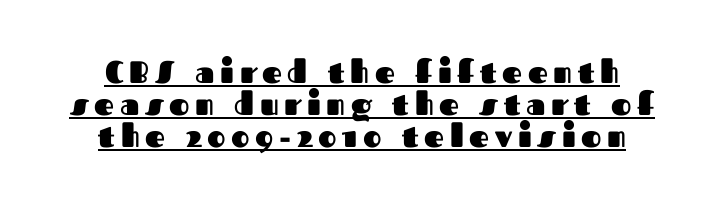
{"serif": "no", "italic": "no", "bold": "yes", "weight": "heavy", "width": "normal", "stroke_contrast": "medium", "x_height": "medium", "monospaced": "no", "underline": "yes", "align": "center", "line_spacing": "tight", "line_spacing_ratio": 1.03, "glyph_px": 31}
